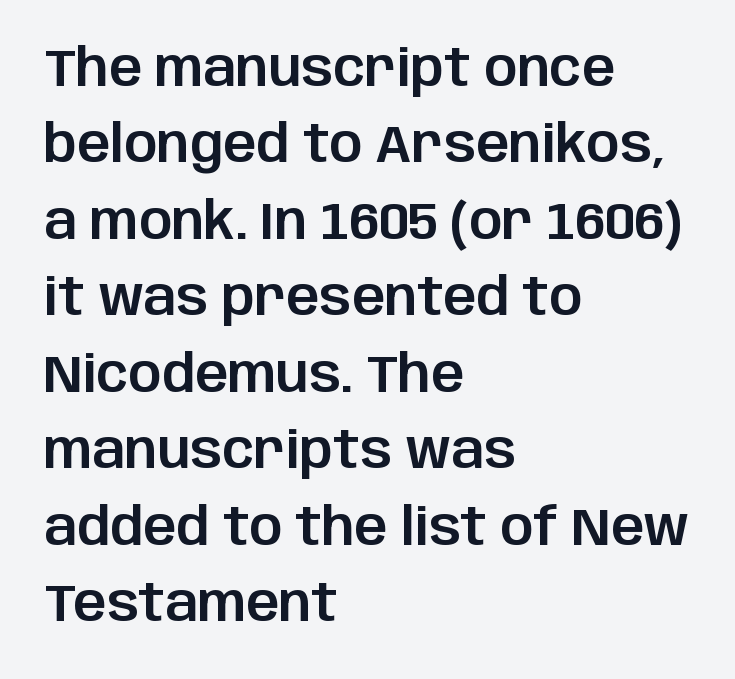
{"serif": "no", "italic": "no", "width": "normal", "stroke_contrast": "low", "x_height": "large", "monospaced": "no", "underline": "no", "align": "left", "line_spacing": "normal", "line_spacing_ratio": 1.47, "letter_spacing": "normal", "letter_spacing_em": 0.0, "glyph_px": 52}
